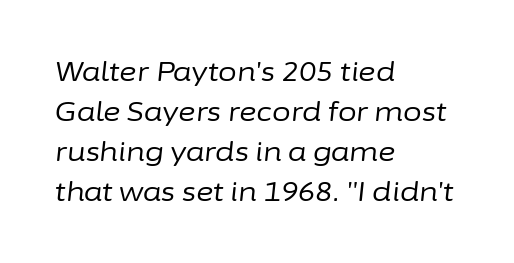
No letter is thick-stroked: the sample isn't bold. If you drew a ruler down the left edge, every line would touch it. The face used here is rendered with its standard letterfit. Words float on clear page, feet unadorned. The text carries the slant typical of an italic or oblique font.
